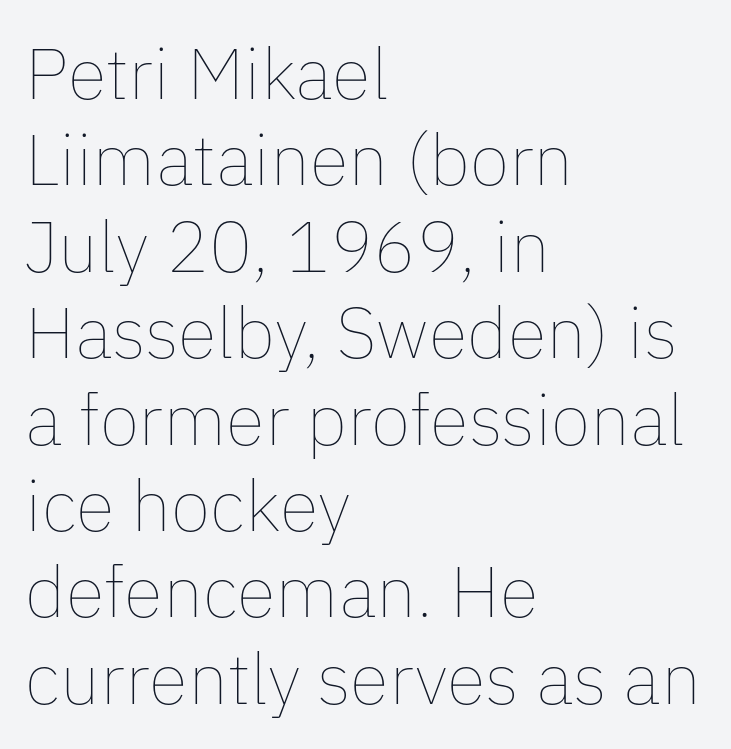
The typography opts for an upright posture over an oblique one. Every row of glyphs begins at an identical x-position on the left. The cut favours lightness, reaching ordinary text weight at its darkest. The string is rendered with underlining switched off.
